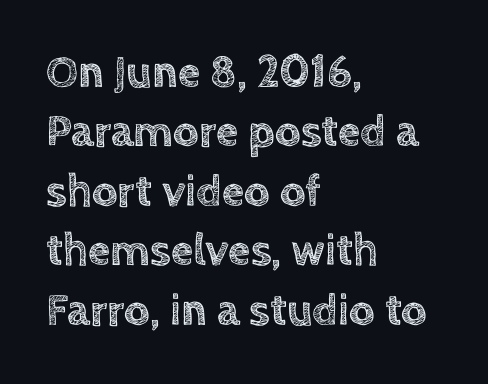
Spacing verdict: proportional, widths tailored to each character. This sample is left-justified, so line endings fall wherever the words run out. Spacing between characters is what you'd get straight out of the box. Posture: upright roman. The rendering uses a moderate line-height, typical for paragraphs.
